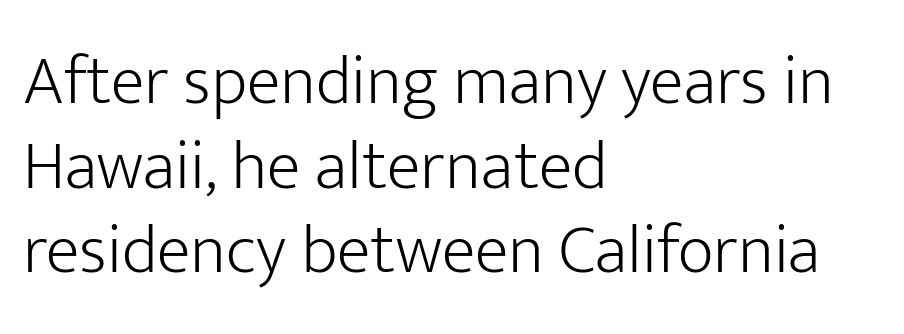
Q: Is the text bold? A: No.
Q: Is the text italic (slanted)? A: No, it is upright.
Q: Is the typeface a serif or a sans-serif typeface? A: Sans-serif.
Q: Is the text underlined? A: No.
Q: How is the paragraph aligned? A: Left-aligned.
Q: Is the spacing between letters normal or unusually wide? A: Normal.
Q: Width (condensed, normal, or wide)? A: Normal.
Q: Stroke contrast? A: Low.
Q: x-height? A: Medium.
Q: Monospaced? A: No.
